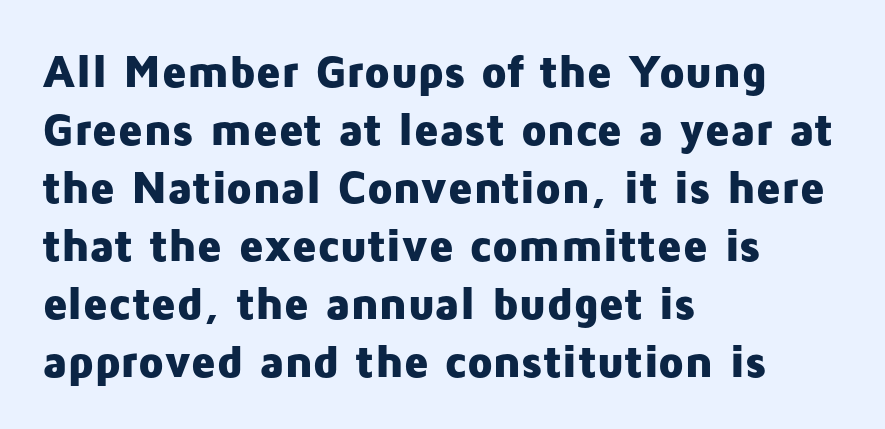
The image shows 46 px heavy sans-serif type, upright; set left-aligned, normal line spacing (1.26x), normal letter spacing, not underlined; low stroke contrast and a medium x-height.
